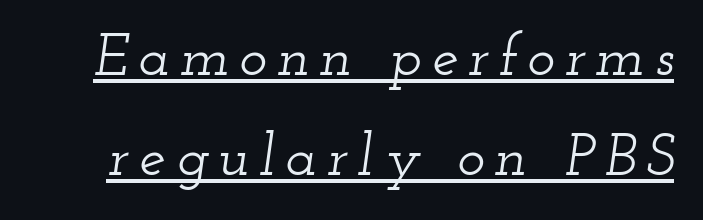
The image shows 59 px wide serif type, italic (leaning right); set normal line spacing (1.69x), underlined; low stroke contrast and a small x-height.
